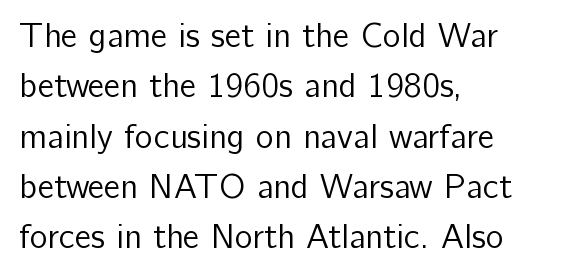
How would I describe the line gaps? Plain and ordinary. The string is rendered with underlining switched off. These lines are set flush left with a ragged right edge. How are the letters spaced? Ordinarily, with no added tracking. The font's upright variant was chosen for this text. The rendering uses natural spacing where letterforms have individual widths.
